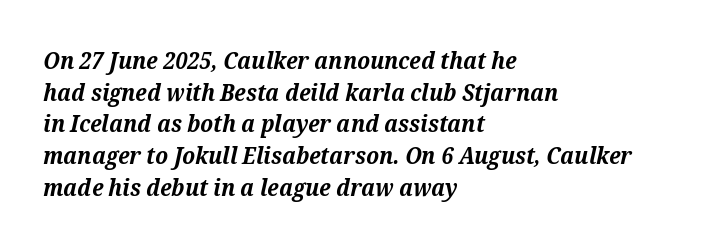
{"italic": "yes", "lean": "right", "slant_degrees": 12, "bold": "yes", "underline": "no", "align": "left", "line_spacing": "normal", "line_spacing_ratio": 1.32, "letter_spacing": "normal", "letter_spacing_em": 0.0, "glyph_px": 24}
